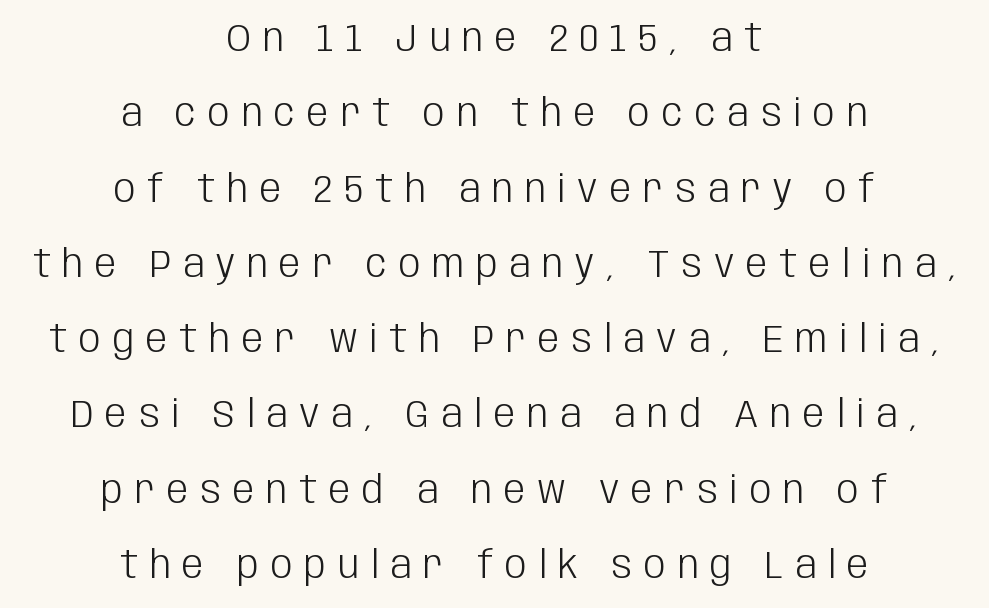
Q: Is the text bold? A: No.
Q: Is the text italic (slanted)? A: No, it is upright.
Q: Is the typeface a serif or a sans-serif typeface? A: Sans-serif.
Q: Is the text underlined? A: No.
Q: How is the paragraph aligned? A: Centered.
Q: Is the spacing between letters normal or unusually wide? A: Unusually wide.
Q: Is the spacing between lines tight, normal or loose? A: Loose.
Q: Width (condensed, normal, or wide)? A: Condensed.
Q: Stroke contrast? A: Low.
Q: x-height? A: Large.
Q: Monospaced? A: No.
